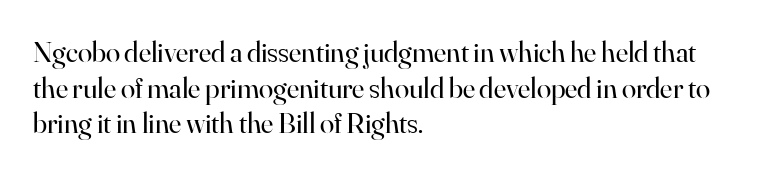
{"serif": "yes", "italic": "no", "bold": "no", "weight": "regular", "width": "normal", "stroke_contrast": "high", "x_height": "small", "monospaced": "no", "underline": "no", "align": "left", "line_spacing_ratio": 1.23, "letter_spacing": "normal", "letter_spacing_em": 0.0, "glyph_px": 29}
